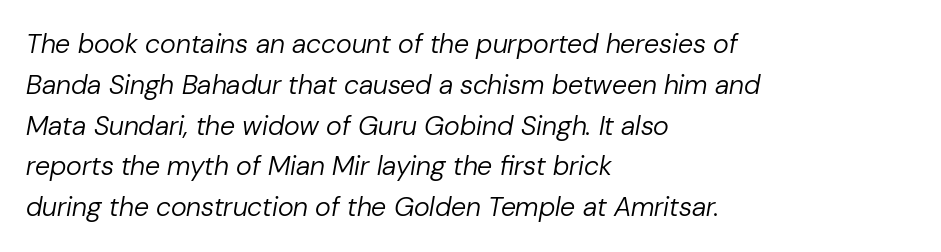
Q: Is the text bold? A: No.
Q: Is the text italic (slanted)? A: Yes, it leans right by about 10 degrees.
Q: Is the text underlined? A: No.
Q: How is the paragraph aligned? A: Left-aligned.
Q: Is the spacing between letters normal or unusually wide? A: Normal.
Q: Is the spacing between lines tight, normal or loose? A: Normal.
